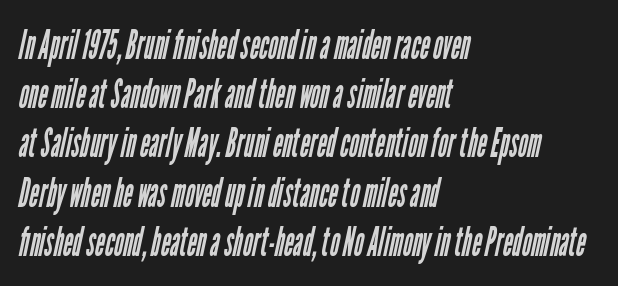
{"serif": "no", "bold": "no", "weight": "regular", "width": "condensed", "stroke_contrast": "low", "x_height": "medium", "monospaced": "no", "underline": "no", "align": "left", "line_spacing_ratio": 1.2, "letter_spacing": "normal", "letter_spacing_em": 0.0, "glyph_px": 41}
